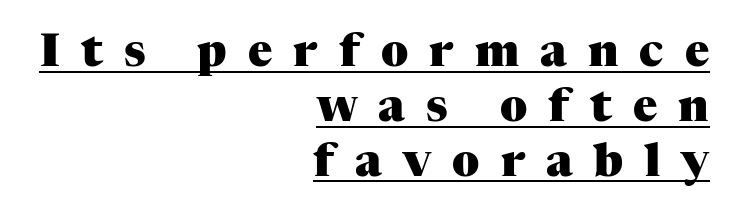
Unlike italic type, these characters show no tilt at all. One-word summary of the alignment: right. Thick stems and heavy bowls — unmistakably bold. You can tell from the footed stems that serif type was used.
